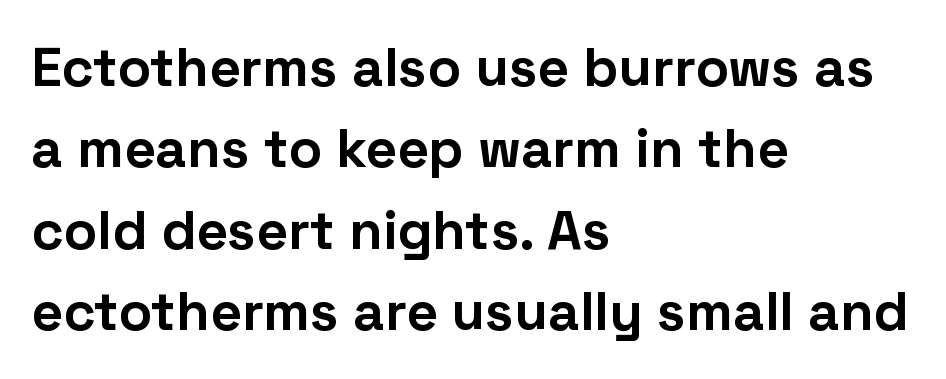
The image shows 55 px bold sans-serif type, upright; set left-aligned, normal line spacing (1.48x), normal letter spacing, not underlined; low stroke contrast and a medium x-height.
